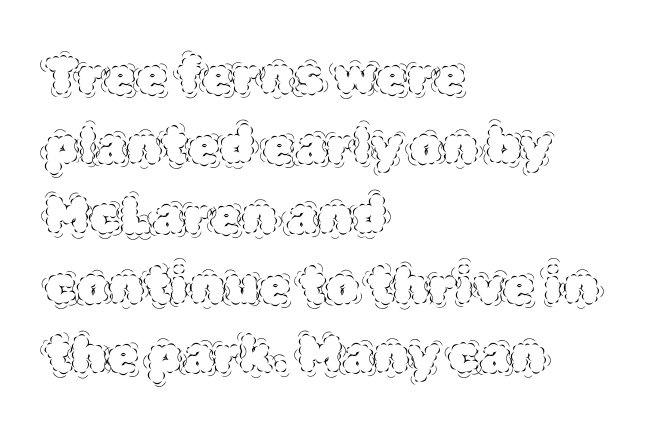
The image shows 51 px thin type, upright; set left-aligned, normal line spacing (1.37x), normal letter spacing, not underlined; a large x-height.
